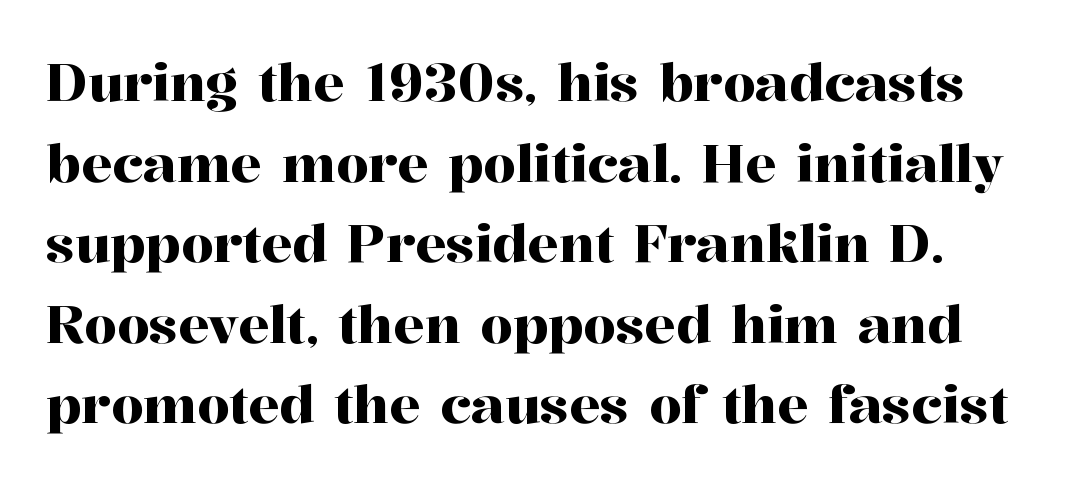
Q: Is the text italic (slanted)? A: No, it is upright.
Q: Is the typeface a serif or a sans-serif typeface? A: Serif.
Q: Is the text underlined? A: No.
Q: Is the spacing between letters normal or unusually wide? A: Normal.
Q: Is the spacing between lines tight, normal or loose? A: Normal.
Q: Width (condensed, normal, or wide)? A: Normal.
Q: Stroke contrast? A: High.
Q: x-height? A: Medium.
Q: Monospaced? A: No.
